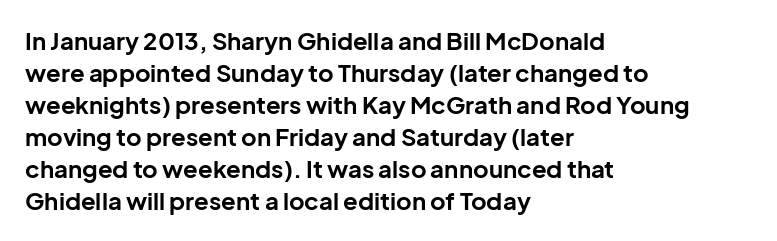
How are the letters spaced? Ordinarily, with no added tracking. Left-aligned paragraph, ragged on the right. The rows are spaced the way most documents space them. The glyphs are unaccompanied by any horizontal stroke below them. Weight check: bold — yes, fully. Ordinary non-slanted type is in use.
